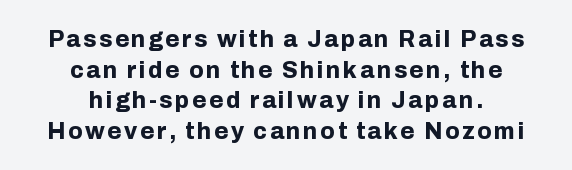
{"italic": "no", "bold": "yes", "underline": "no", "align": "center", "line_spacing": "normal", "line_spacing_ratio": 1.33, "glyph_px": 23}
